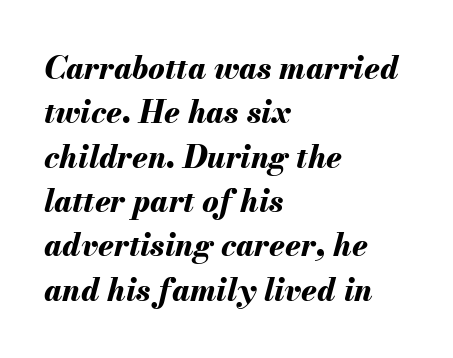
Q: Is the text bold? A: Yes.
Q: Is the text italic (slanted)? A: Yes, it leans right by about 13 degrees.
Q: Is the text underlined? A: No.
Q: How is the paragraph aligned? A: Left-aligned.
Q: Is the spacing between letters normal or unusually wide? A: Normal.
Q: Is the spacing between lines tight, normal or loose? A: Normal.
Q: Width (condensed, normal, or wide)? A: Normal.
Q: Stroke contrast? A: Medium.
Q: x-height? A: Small.
Q: Monospaced? A: No.
